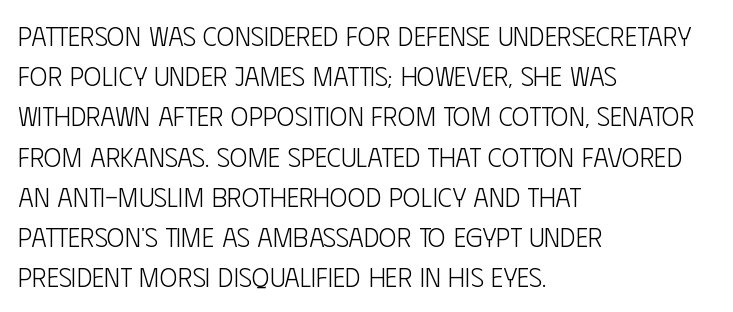
Q: Is the text bold? A: No.
Q: Is the text italic (slanted)? A: No, it is upright.
Q: Is the text underlined? A: No.
Q: How is the paragraph aligned? A: Left-aligned.
Q: Is the spacing between letters normal or unusually wide? A: Normal.
Q: Is the spacing between lines tight, normal or loose? A: Normal.
